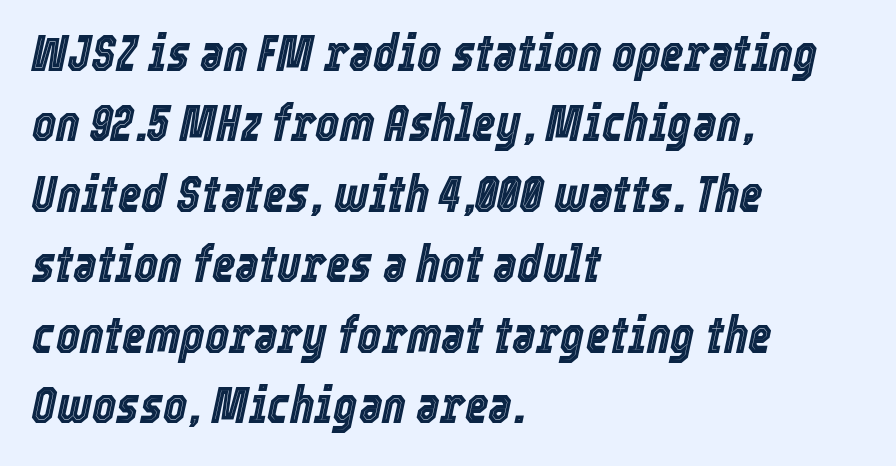
Rule under the text: the space is simply empty. Observe the lean: these are italic letterforms. Words appear dense and cohesive because spacing is normal. Line beginnings align vertically; line endings do not. Is this a fixed-width face? No — the glyphs have proportional, varying widths. Horizontal bands of white between lines are of average thickness.
